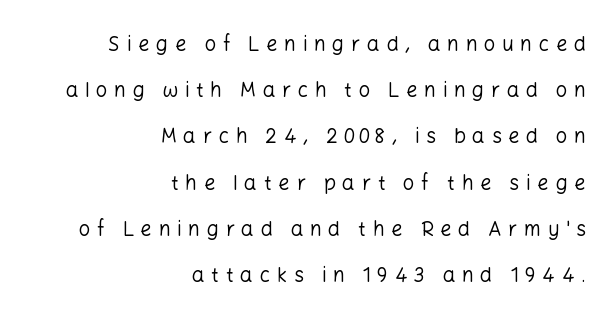
The passage shown has open, widely tracked lettering throughout. Counters stay open thanks to moderate or lighter strokes. Check under the words: just untouched page. Do the letters lean? They stand straight.
